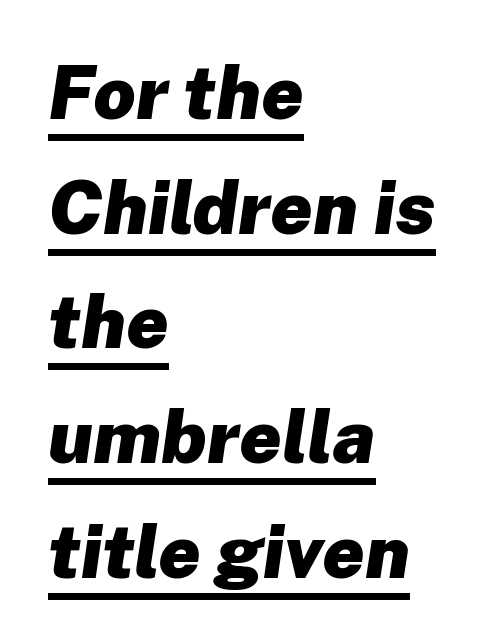
This sample uses an oblique cut, with every glyph tilted off the vertical. No extra tracking has been applied to these lines. The typesetter chose a ragged-right arrangement here. The rendering uses natural spacing where letterforms have individual widths. Does the leading feel generous? No, just average.
